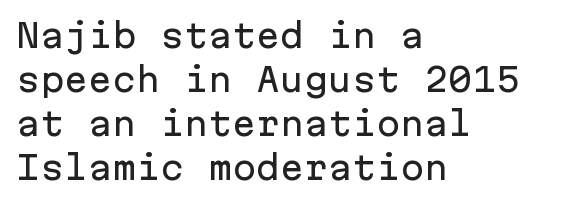
Q: Is the text italic (slanted)? A: No, it is upright.
Q: Is the typeface a serif or a sans-serif typeface? A: Sans-serif.
Q: Is the text underlined? A: No.
Q: How is the paragraph aligned? A: Left-aligned.
Q: Is the spacing between letters normal or unusually wide? A: Normal.
Q: Is the spacing between lines tight, normal or loose? A: Normal.
Q: Width (condensed, normal, or wide)? A: Normal.
Q: Stroke contrast? A: Low.
Q: x-height? A: Medium.
Q: Monospaced? A: Yes.
